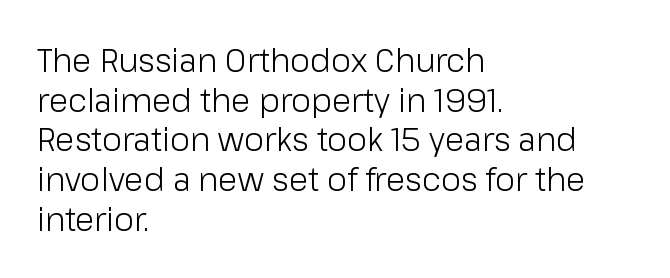
{"serif": "no", "italic": "no", "bold": "no", "weight": "light", "width": "normal", "stroke_contrast": "low", "x_height": "medium", "monospaced": "no", "underline": "no", "align": "left", "line_spacing_ratio": 1.24, "letter_spacing": "normal", "letter_spacing_em": 0.0, "glyph_px": 32}
